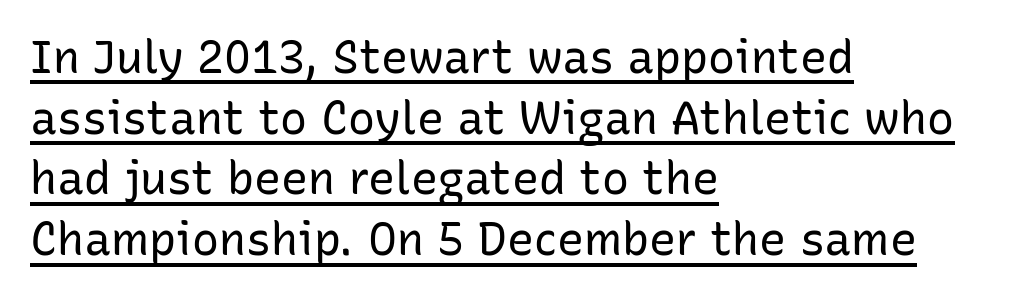
Q: Is the text bold? A: No.
Q: Is the text italic (slanted)? A: No, it is upright.
Q: Is the typeface a serif or a sans-serif typeface? A: Sans-serif.
Q: Is the text underlined? A: Yes.
Q: How is the paragraph aligned? A: Left-aligned.
Q: Is the spacing between letters normal or unusually wide? A: Normal.
Q: Is the spacing between lines tight, normal or loose? A: Normal.
Q: Width (condensed, normal, or wide)? A: Normal.
Q: Stroke contrast? A: Low.
Q: x-height? A: Medium.
Q: Monospaced? A: No.
